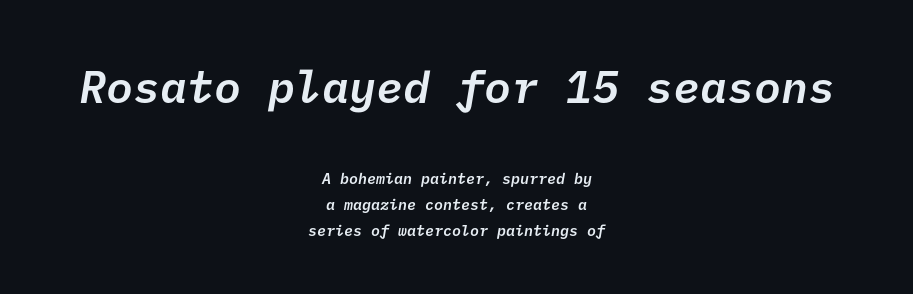
The image shows 45 px semibold sans-serif type; set centered, line spacing 1.75x, normal letter spacing, not underlined; the first (top) block is 3.0x larger; low stroke contrast and a medium x-height.
